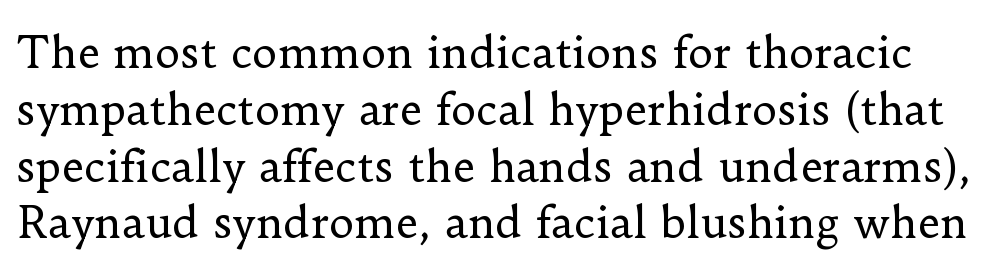
Q: Is the text bold? A: No.
Q: Is the text italic (slanted)? A: No, it is upright.
Q: Is the typeface a serif or a sans-serif typeface? A: Serif.
Q: Is the text underlined? A: No.
Q: Is the spacing between letters normal or unusually wide? A: Normal.
Q: Is the spacing between lines tight, normal or loose? A: Normal.
Q: Width (condensed, normal, or wide)? A: Normal.
Q: Stroke contrast? A: Low.
Q: x-height? A: Small.
Q: Monospaced? A: No.
